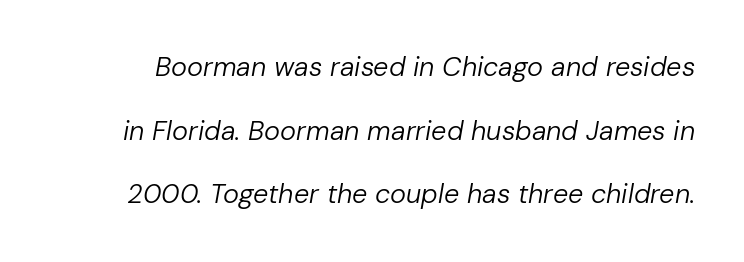
Q: Is the text bold? A: No.
Q: Is the text italic (slanted)? A: Yes, it leans right by about 10 degrees.
Q: Is the text underlined? A: No.
Q: Is the spacing between letters normal or unusually wide? A: Normal.
Q: Is the spacing between lines tight, normal or loose? A: Loose.
